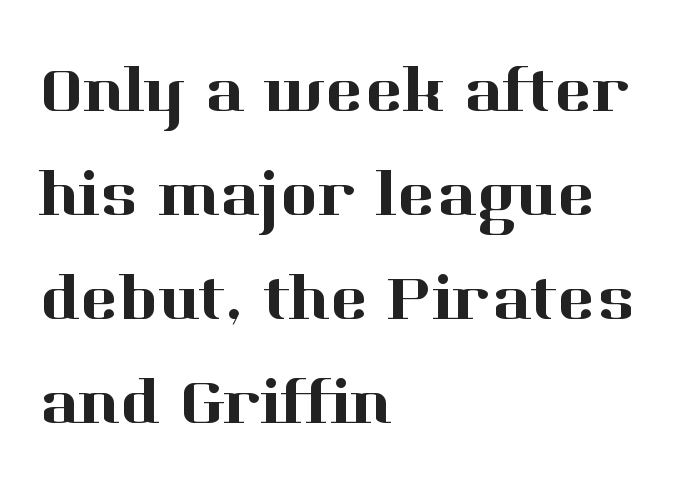
The image shows 65 px serif type, upright; set left-aligned, normal line spacing (1.6x), normal letter spacing, not underlined; high stroke contrast and a medium x-height.
